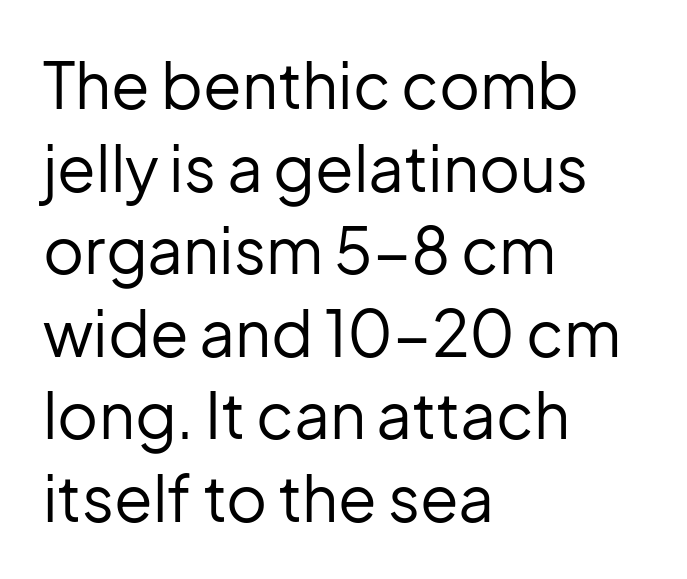
Q: Is the text bold? A: No.
Q: Is the text italic (slanted)? A: No, it is upright.
Q: Is the typeface a serif or a sans-serif typeface? A: Sans-serif.
Q: Is the text underlined? A: No.
Q: How is the paragraph aligned? A: Left-aligned.
Q: Is the spacing between letters normal or unusually wide? A: Normal.
Q: Is the spacing between lines tight, normal or loose? A: Normal.
Q: Width (condensed, normal, or wide)? A: Normal.
Q: Stroke contrast? A: Low.
Q: x-height? A: Medium.
Q: Monospaced? A: No.
